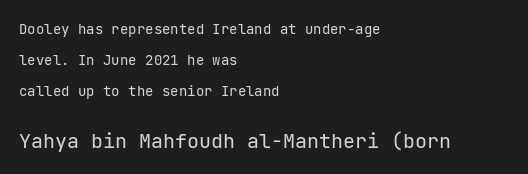
The image shows 20 px text type, upright; set left-aligned, loose line spacing (2.2x), normal letter spacing, not underlined; the second (bottom) block is 1.43x larger.
